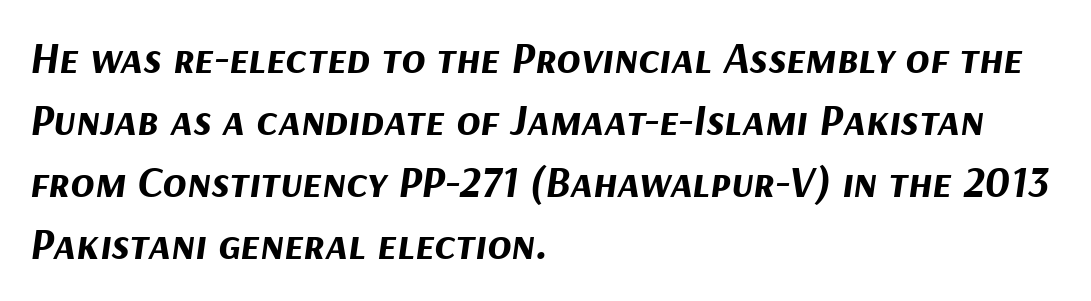
The image shows 44 px bold type, italic (leaning right); set left-aligned, normal line spacing (1.41x), normal letter spacing, not underlined; medium stroke contrast and a medium x-height.
